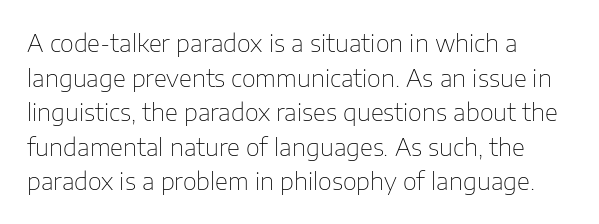
Q: Is the text bold? A: No.
Q: Is the text italic (slanted)? A: No, it is upright.
Q: Is the text underlined? A: No.
Q: Is the spacing between letters normal or unusually wide? A: Normal.
Q: Is the spacing between lines tight, normal or loose? A: Normal.
